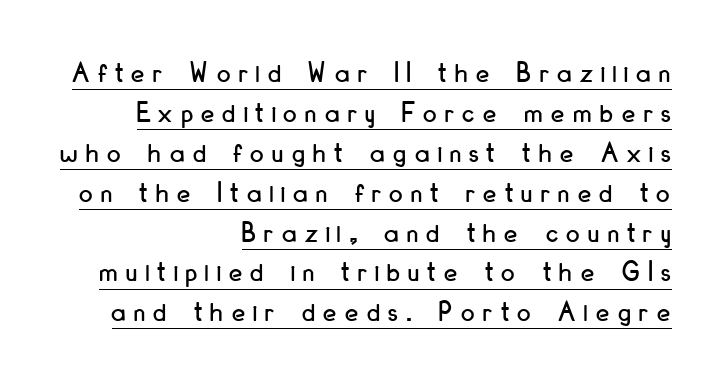
The image shows 30 px condensed sans-serif type, upright; set right-aligned, normal line spacing (1.33x), unusually wide letter spacing (+0.28 em), underlined; low stroke contrast and a small x-height.
